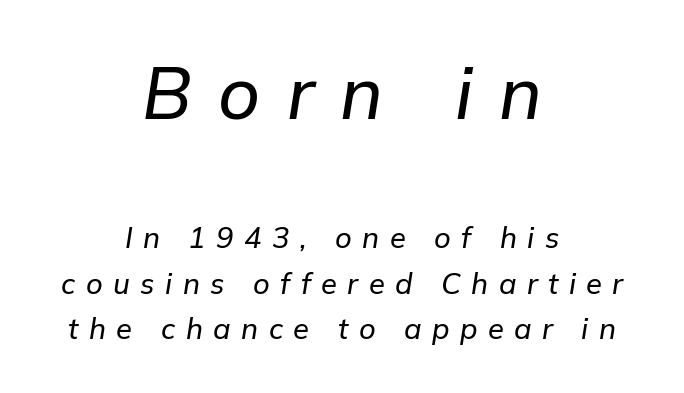
Q: Is the text italic (slanted)? A: Yes, it leans right by about 9 degrees.
Q: Is the text underlined? A: No.
Q: How is the paragraph aligned? A: Centered.
Q: Is the spacing between letters normal or unusually wide? A: Unusually wide.
Q: Is the spacing between lines tight, normal or loose? A: Normal.
Q: Which block of text is set in a larger size, the first (top) or the second (bottom)? A: The first (top) one.
Q: Width (condensed, normal, or wide)? A: Normal.
Q: Stroke contrast? A: Low.
Q: x-height? A: Medium.
Q: Monospaced? A: No.
